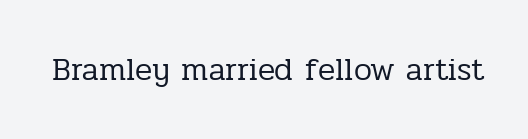
{"serif": "yes", "italic": "no", "bold": "no", "weight": "regular", "width": "normal", "stroke_contrast": "low", "x_height": "medium", "monospaced": "no", "underline": "no", "letter_spacing": "normal", "letter_spacing_em": 0.0, "glyph_px": 32}
